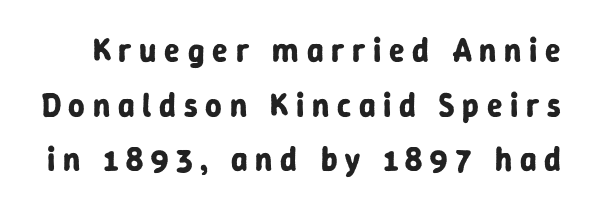
{"serif": "no", "italic": "no", "bold": "yes", "weight": "bold", "width": "normal", "stroke_contrast": "low", "x_height": "medium", "monospaced": "no", "underline": "no", "line_spacing_ratio": 1.71, "letter_spacing": "wide", "letter_spacing_em": 0.24, "glyph_px": 32}
